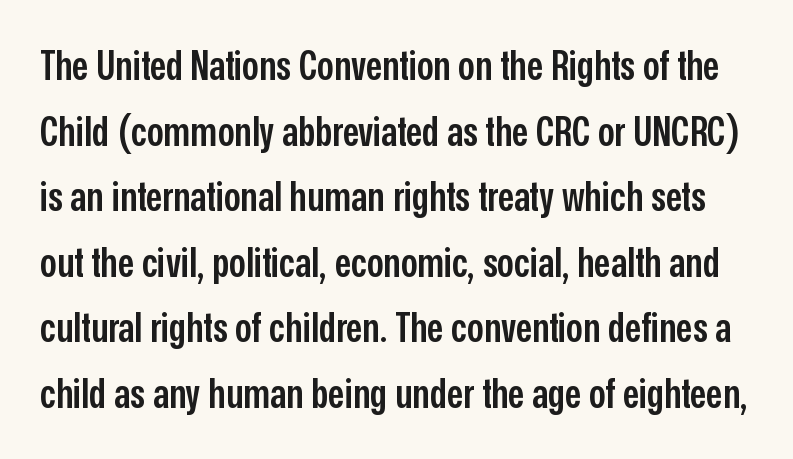
Q: Is the text bold? A: Semi-bold.
Q: Is the text italic (slanted)? A: No, it is upright.
Q: Is the typeface a serif or a sans-serif typeface? A: Sans-serif.
Q: Is the text underlined? A: No.
Q: Is the spacing between letters normal or unusually wide? A: Normal.
Q: Is the spacing between lines tight, normal or loose? A: Normal.
Q: Width (condensed, normal, or wide)? A: Condensed.
Q: Stroke contrast? A: Low.
Q: x-height? A: Medium.
Q: Monospaced? A: No.
